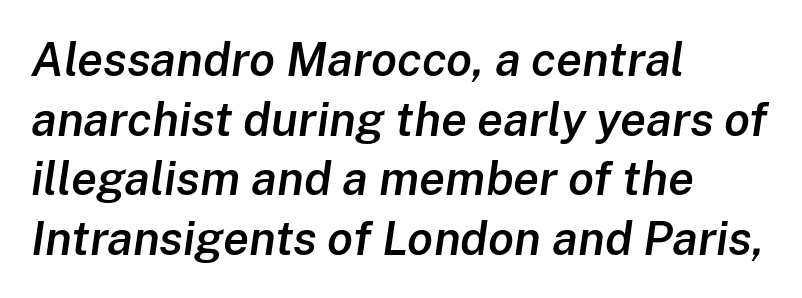
{"italic": "yes", "lean": "right", "slant_degrees": 8, "bold": "semi", "weight": "semibold", "width": "normal", "stroke_contrast": "low", "x_height": "medium", "monospaced": "no", "underline": "no", "align": "left", "line_spacing": "normal", "line_spacing_ratio": 1.27, "letter_spacing": "normal", "letter_spacing_em": 0.0, "glyph_px": 47}
